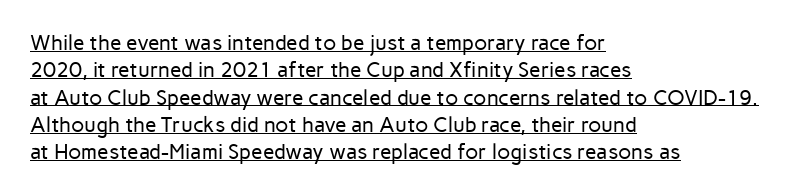
Q: Is the text bold? A: No.
Q: Is the text italic (slanted)? A: No, it is upright.
Q: Is the text underlined? A: Yes.
Q: How is the paragraph aligned? A: Left-aligned.
Q: Is the spacing between letters normal or unusually wide? A: Normal.
Q: Is the spacing between lines tight, normal or loose? A: Normal.
